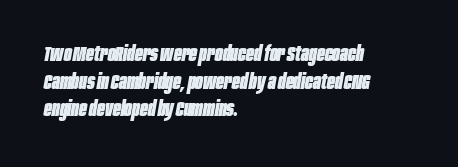
It's the slanting kind of type. Look at the stroke-to-counter ratio: heavy, a bold. Is the block centered? No — it sits flush against the left margin. Glyph-to-glyph distance matches everyday printed text. Quick note: interline space is typical. Descenders are the only things crossing below the line.
